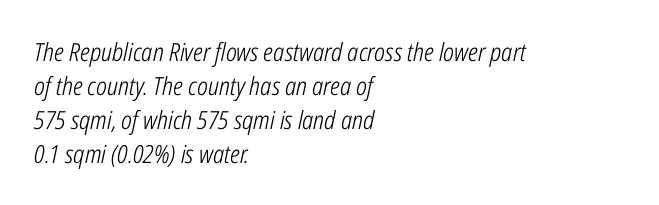
The image shows 25 px text type, italic (leaning right); set left-aligned, normal line spacing (1.36x), normal letter spacing, not underlined.
